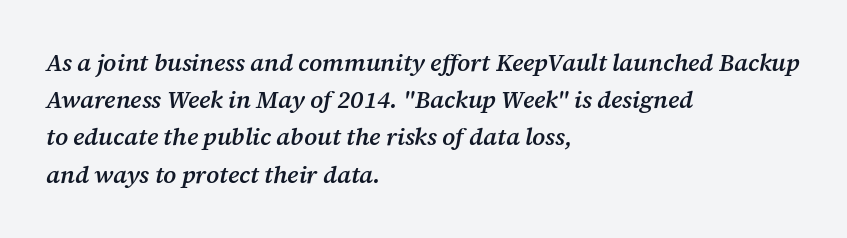
The image shows 24 px text type, italic (leaning right); set left-aligned, normal line spacing (1.55x), normal letter spacing, not underlined.
